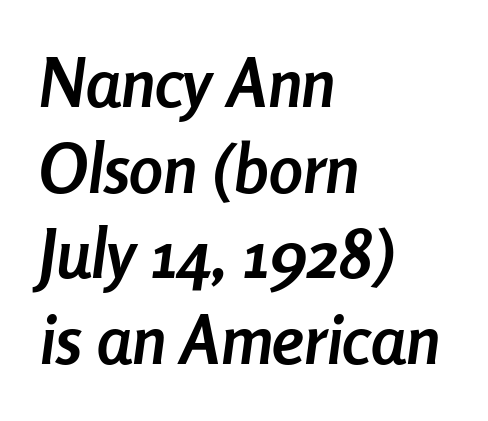
The image shows 68 px semibold, condensed type, italic (leaning right); set left-aligned, normal line spacing (1.26x), normal letter spacing, not underlined; low stroke contrast and a medium x-height.
